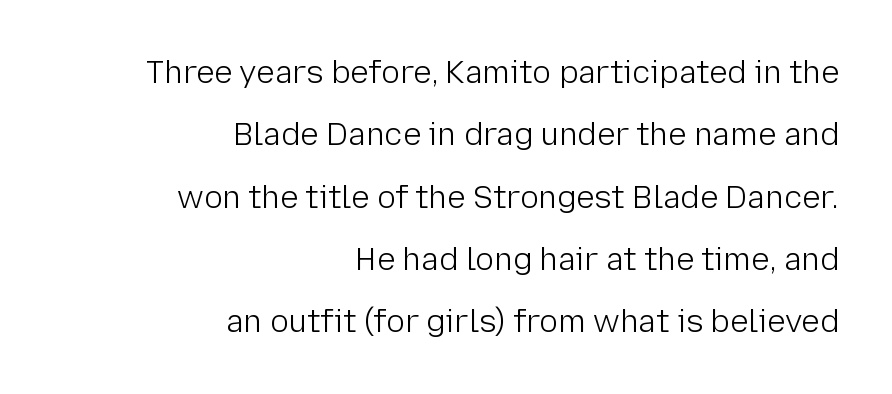
The image shows 31 px light sans-serif type, upright; set right-aligned, loose line spacing (2.01x), normal letter spacing, not underlined; low stroke contrast and a medium x-height.
